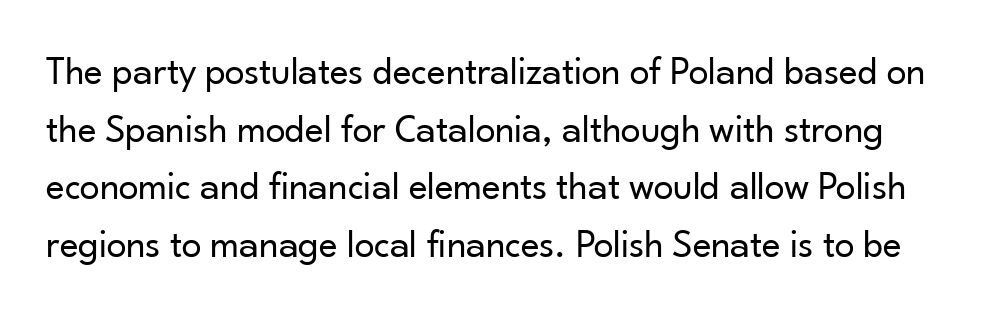
Q: Is the text bold? A: No.
Q: Is the text italic (slanted)? A: No, it is upright.
Q: Is the typeface a serif or a sans-serif typeface? A: Sans-serif.
Q: Is the text underlined? A: No.
Q: Is the spacing between letters normal or unusually wide? A: Normal.
Q: Is the spacing between lines tight, normal or loose? A: Normal.
Q: Width (condensed, normal, or wide)? A: Normal.
Q: Stroke contrast? A: Low.
Q: x-height? A: Small.
Q: Monospaced? A: No.
